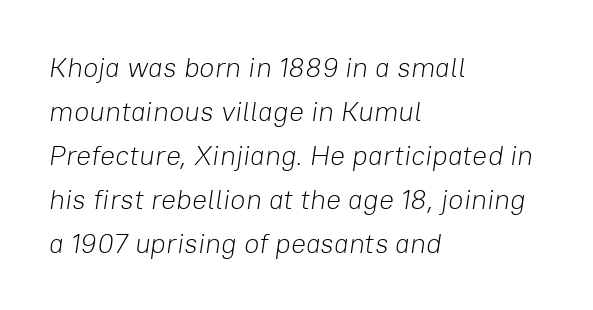
You could not count columns in this text — the font is proportionally spaced. Inter-character spacing is left at the font's built-in metrics. Bold? No — there's no thickening of the strokes. Compared with ordinary roman type, these characters are visibly tilted. These lines sit exactly where default settings would place them.
